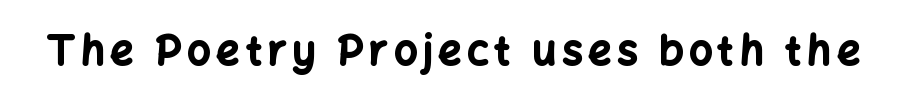
Glance below the letters and you will spot only blank space. Think of a printed novel: that variable character pitch is what you see here. This rendering employs a face without finishing strokes, i.e., a sans-serif. Caption: bold face, heavy strokes.
